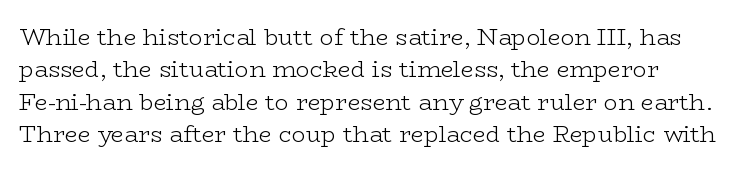
Q: Is the text bold? A: No.
Q: Is the text italic (slanted)? A: No, it is upright.
Q: Is the text underlined? A: No.
Q: Is the spacing between letters normal or unusually wide? A: Normal.
Q: Is the spacing between lines tight, normal or loose? A: Normal.
